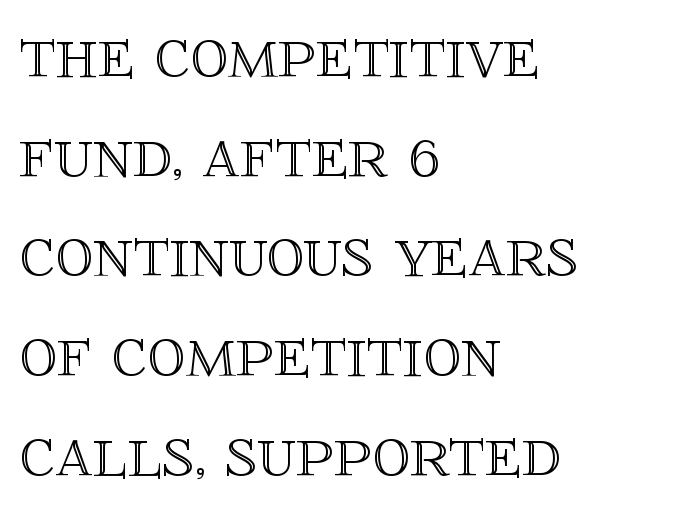
Q: Is the text italic (slanted)? A: No, it is upright.
Q: Is the text underlined? A: No.
Q: How is the paragraph aligned? A: Left-aligned.
Q: Is the spacing between letters normal or unusually wide? A: Normal.
Q: Is the spacing between lines tight, normal or loose? A: Normal.
Q: Width (condensed, normal, or wide)? A: Normal.
Q: x-height? A: Large.
Q: Monospaced? A: No.
